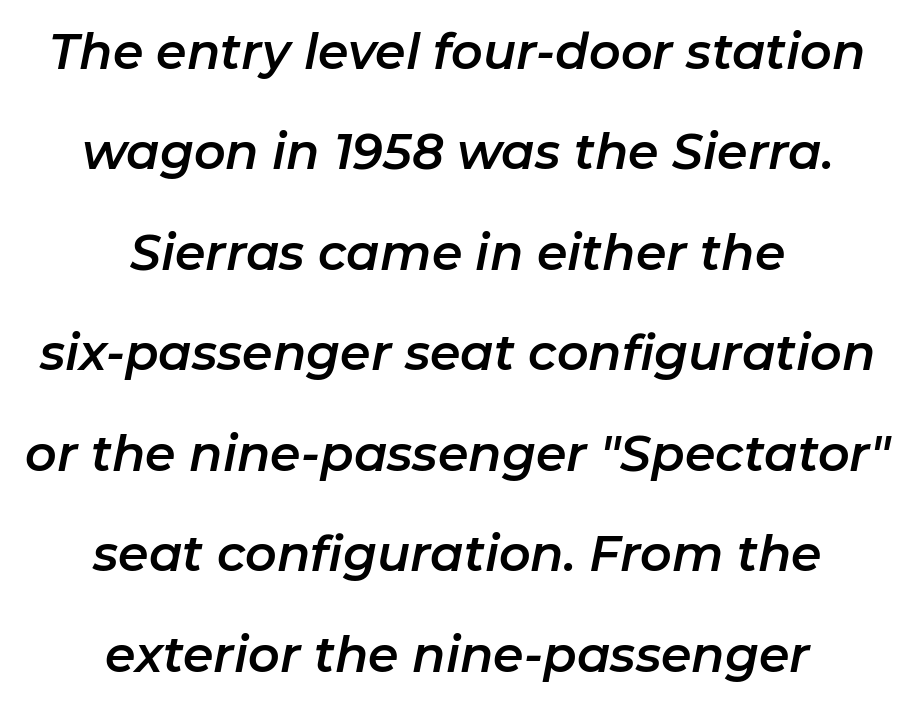
Loosely led — the rows are spread out. Spacing between characters is what you'd get straight out of the box. Neither beginnings nor endings align; midpoints do. Spacing verdict: proportional, widths tailored to each character. The glyphs look as if they've been sheared to an angle. Each row of text sits above clean, open space.
